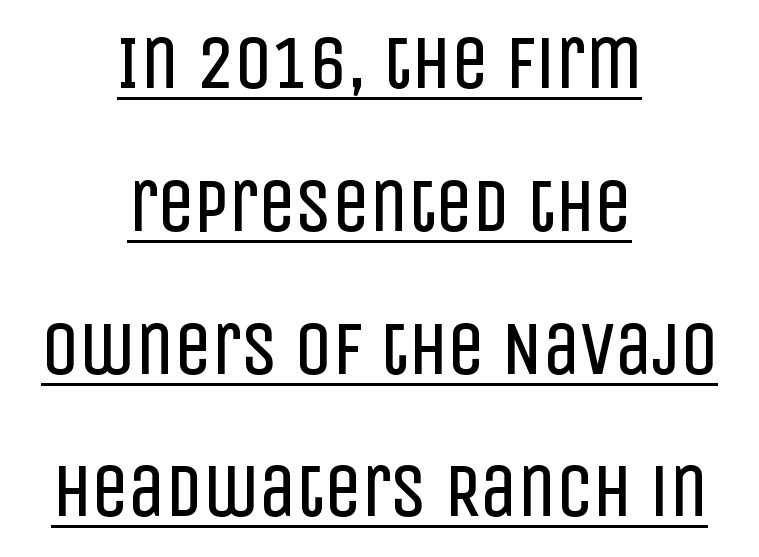
The image shows 74 px regular-weight, condensed sans-serif type, upright; set centered, loose line spacing (1.93x), normal letter spacing, underlined; low stroke contrast and a large x-height.
